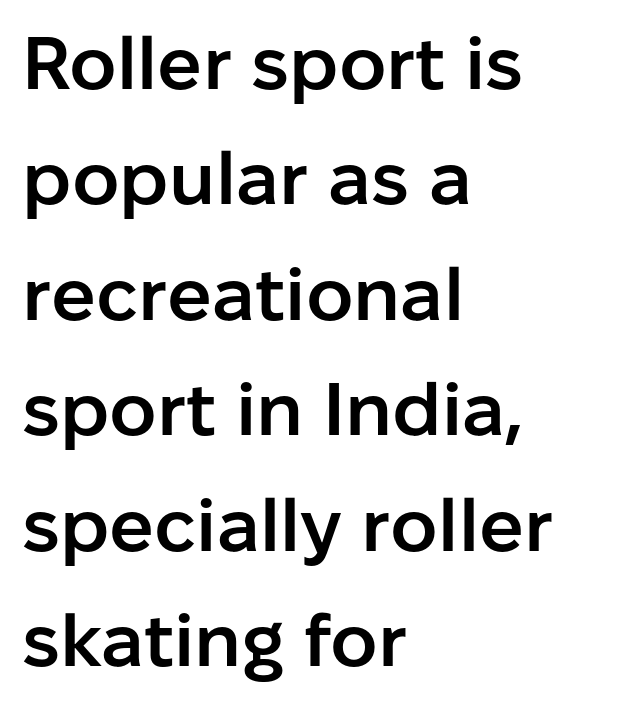
Characters follow at the spacing the type designer built in. Visually the block forms a straight wall on the left and a jagged coastline on the right. Each letter keeps its own natural width here, so spacing adapts to shape. The letters stand upright; this is a roman face. Slightly chunky letters — semibold, I'd say, not full bold.
